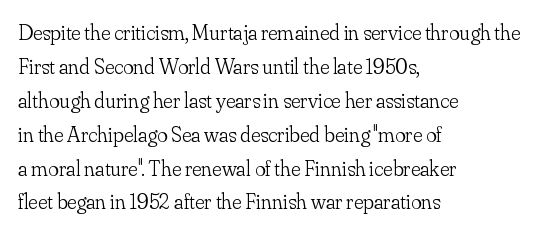
Q: Is the text bold? A: No.
Q: Is the text italic (slanted)? A: No, it is upright.
Q: Is the text underlined? A: No.
Q: How is the paragraph aligned? A: Left-aligned.
Q: Is the spacing between letters normal or unusually wide? A: Normal.
Q: Is the spacing between lines tight, normal or loose? A: Normal.
